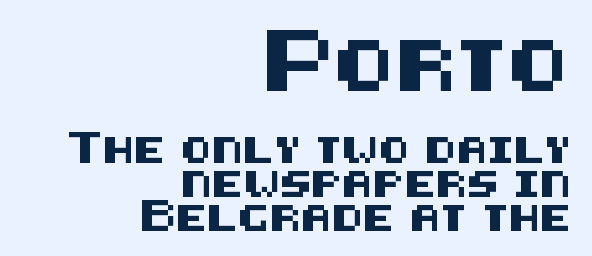
The image shows 51 px sans-serif type, upright; set right-aligned, normal line spacing (1.3x), normal letter spacing, not underlined; the first (top) block is 1.96x larger; medium stroke contrast and a large x-height.
